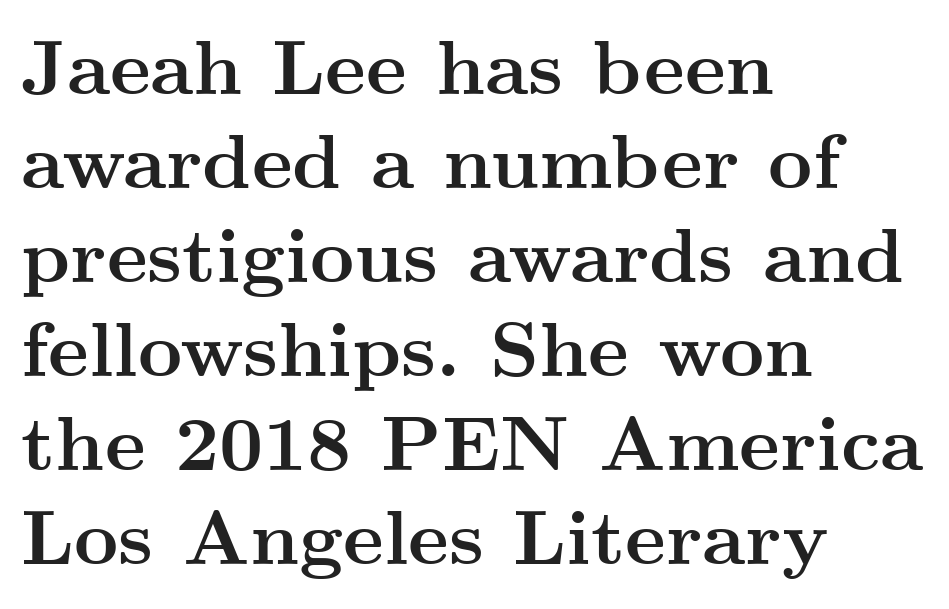
The image shows 77 px semibold, wide serif type, upright; set left-aligned, line spacing 1.22x, normal letter spacing, not underlined; medium stroke contrast and a small x-height.
